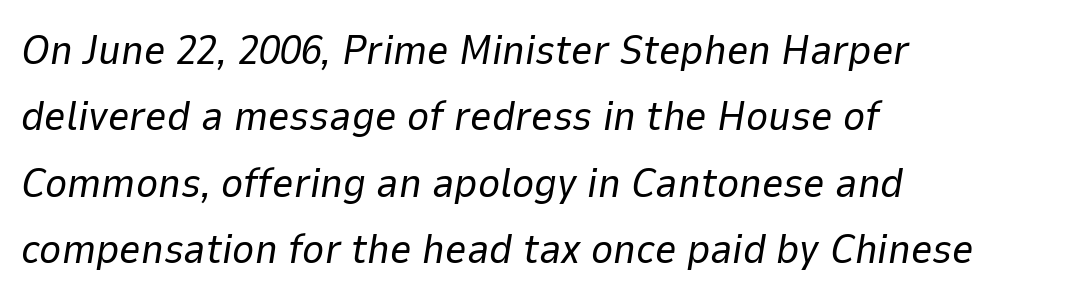
{"italic": "yes", "lean": "right", "slant_degrees": 9, "bold": "no", "weight": "regular", "width": "normal", "stroke_contrast": "low", "x_height": "medium", "monospaced": "no", "underline": "no", "align": "left", "line_spacing": "normal", "line_spacing_ratio": 1.58, "letter_spacing": "normal", "letter_spacing_em": 0.0, "glyph_px": 42}
